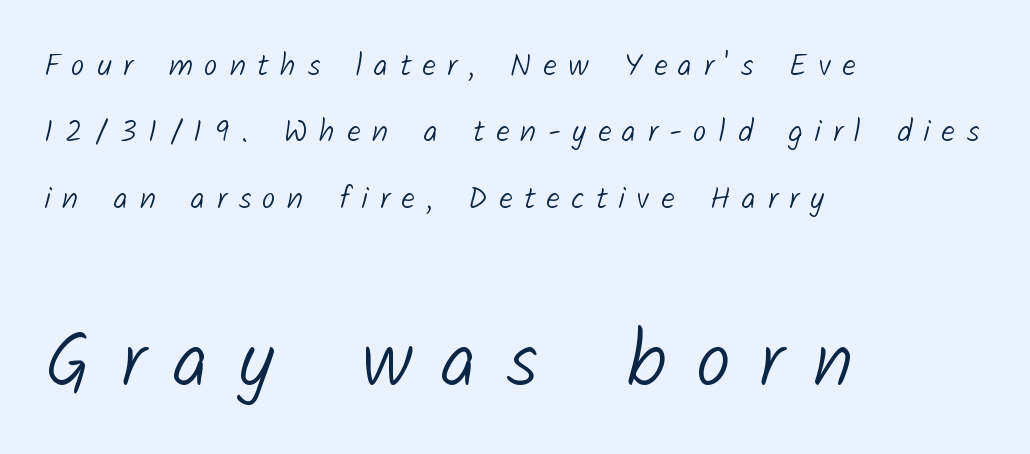
The image shows 78 px light sans-serif type; set left-aligned, loose line spacing (2.14x), unusually wide letter spacing (+0.37 em), not underlined; the second (bottom) block is 2.52x larger; low stroke contrast and a medium x-height.
